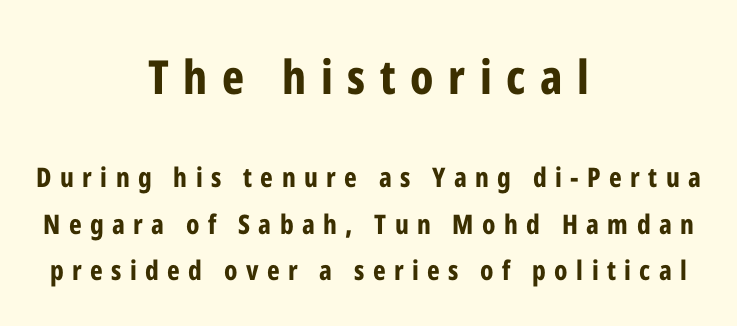
This rendering employs a face without finishing strokes, i.e., a sans-serif. The paragraph shown floats in the horizontal middle. Note: larger setting up top, smaller setting below. Posture: vertical.
